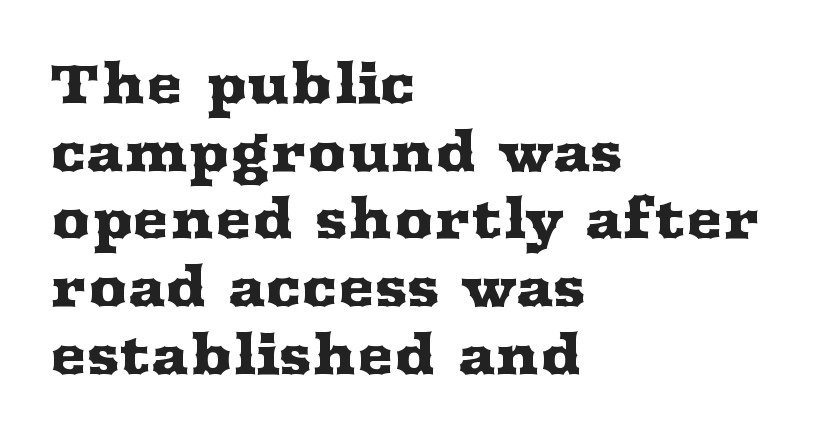
{"serif": "yes", "italic": "no", "width": "wide", "stroke_contrast": "medium", "x_height": "medium", "monospaced": "no", "underline": "no", "align": "left", "line_spacing_ratio": 1.23, "letter_spacing": "normal", "letter_spacing_em": 0.0, "glyph_px": 55}
